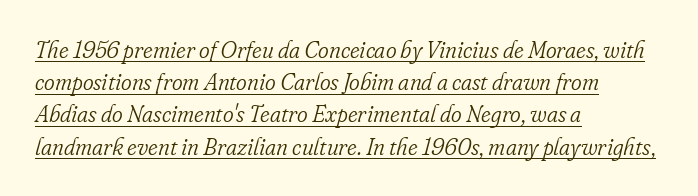
{"italic": "yes", "lean": "right", "slant_degrees": 16, "bold": "no", "underline": "yes", "align": "left", "line_spacing": "normal", "line_spacing_ratio": 1.4, "letter_spacing": "normal", "letter_spacing_em": 0.0, "glyph_px": 23}
